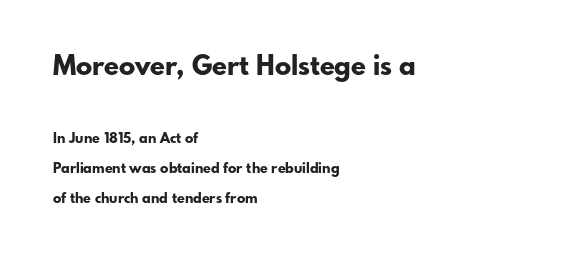
Weight: bold. Each line starts at the same left margin while the right side varies. This block would shrink considerably if given ordinary leading; it's expanded now. Compared with typical body copy, the letter spacing here is the same. A student would notice the top passage is typeset larger than what follows. This rendering features lettering with no underline.
